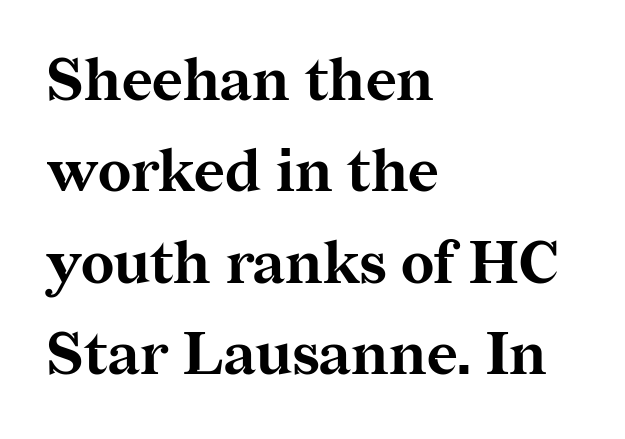
{"serif": "yes", "italic": "no", "bold": "yes", "weight": "bold", "width": "normal", "stroke_contrast": "medium", "x_height": "medium", "monospaced": "no", "underline": "no", "align": "left", "line_spacing": "normal", "line_spacing_ratio": 1.55, "letter_spacing": "normal", "letter_spacing_em": 0.0, "glyph_px": 59}
